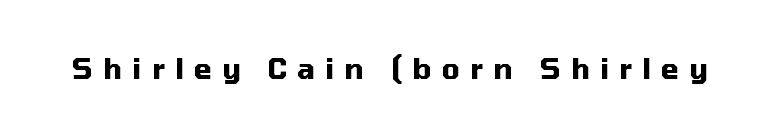
{"serif": "no", "italic": "no", "bold": "yes", "weight": "heavy", "width": "normal", "stroke_contrast": "medium", "x_height": "medium", "monospaced": "no", "underline": "no", "letter_spacing": "wide", "letter_spacing_em": 0.37, "glyph_px": 28}
